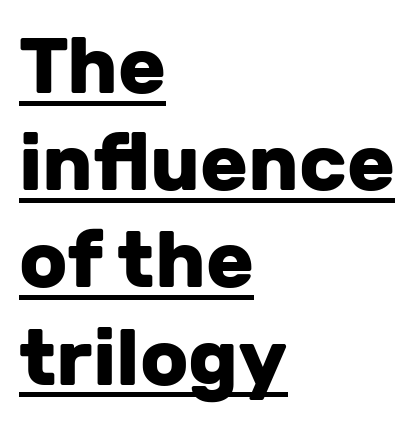
Q: Is the text bold? A: Yes.
Q: Is the text italic (slanted)? A: No, it is upright.
Q: Is the typeface a serif or a sans-serif typeface? A: Sans-serif.
Q: Is the text underlined? A: Yes.
Q: How is the paragraph aligned? A: Left-aligned.
Q: Is the spacing between letters normal or unusually wide? A: Normal.
Q: Width (condensed, normal, or wide)? A: Normal.
Q: Stroke contrast? A: Low.
Q: x-height? A: Medium.
Q: Monospaced? A: No.
